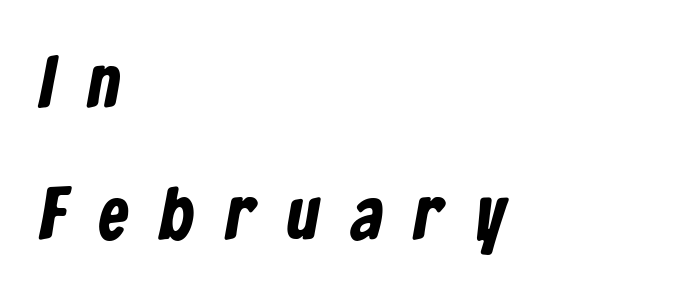
To sum up the face: it is a sans, with no serifs. The letters advance in unequal steps, a hallmark of proportional type. The lines are quadded left. The horizontal fit of the characters is loose and conspicuously gappy.
